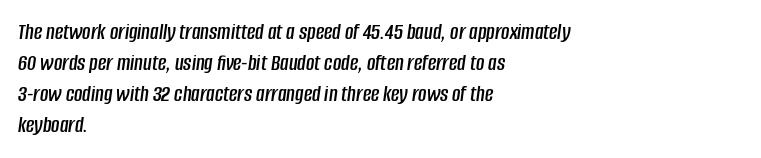
The image shows 23 px text type, italic (leaning right); set left-aligned, normal line spacing (1.35x), normal letter spacing, not underlined.
